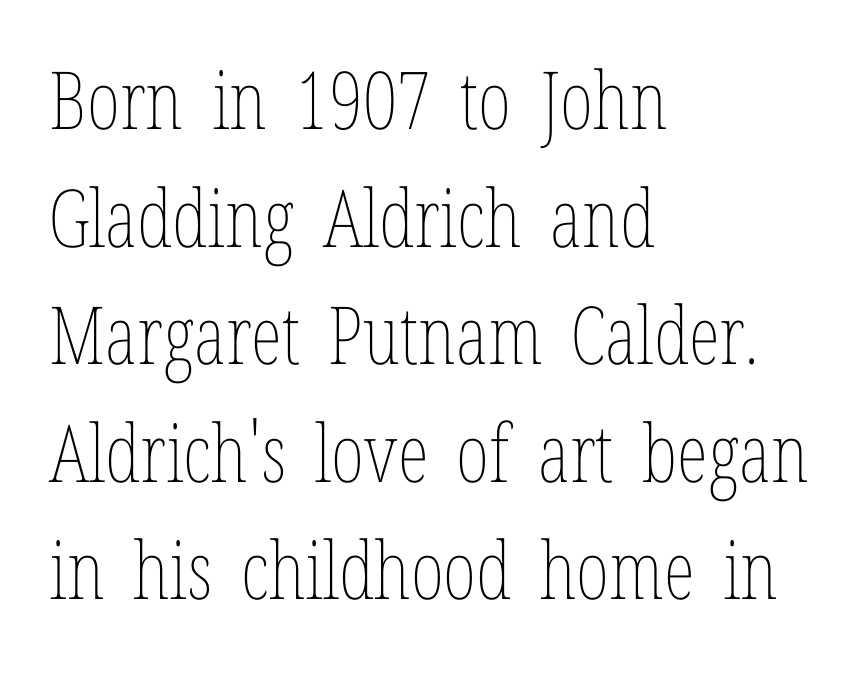
The image shows 80 px thin, condensed type, upright; set left-aligned, normal line spacing (1.47x), normal letter spacing, not underlined; low stroke contrast and a medium x-height.
